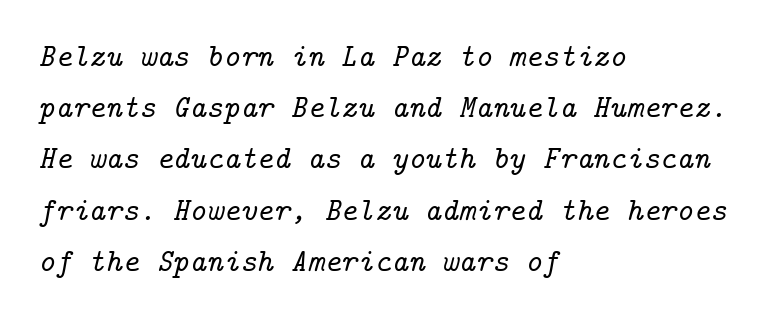
This is oblique type, the kind used for emphasis or titles. The line texture is even and compact thanks to regular tracking. Is the block centered? No — it sits flush against the left margin. Notice how descenders clear the ascenders below comfortably — that's standard leading. Has an underline been added? It has not.
